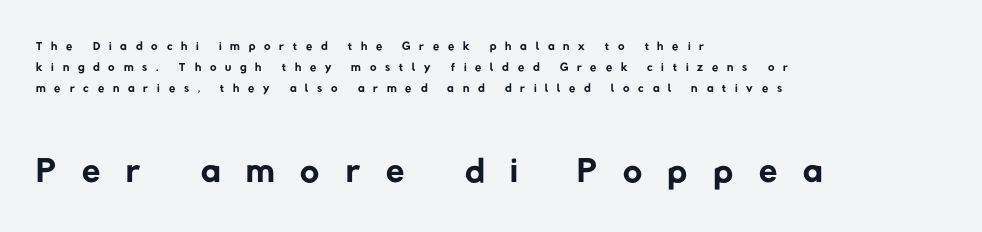
These lines have a slow, spaced-out rhythm from letter to letter. Character widths vary here, with narrow letters taking less room than wide ones. Letters rest on an invisible, unmarked baseline. Notice how the passage keeps a crisp vertical edge on the left only. A sans-serif font was chosen for this passage.
